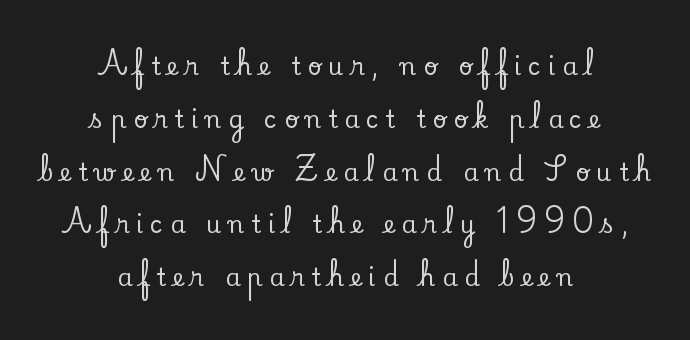
This is roman type, the default non-slanted kind. Anything drawn beneath the words? Only blank space. The passage shown has open, widely tracked lettering throughout. The rag falls on both sides of this text block equally. The line-height multiplier appears high, well above default.
